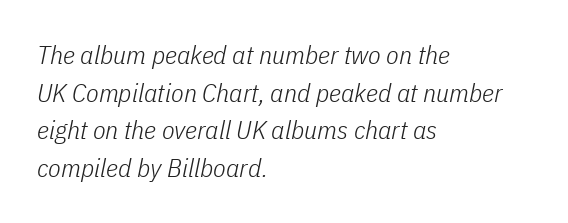
Q: Is the text bold? A: No.
Q: Is the text italic (slanted)? A: Yes, it leans right by about 11 degrees.
Q: Is the text underlined? A: No.
Q: How is the paragraph aligned? A: Left-aligned.
Q: Is the spacing between letters normal or unusually wide? A: Normal.
Q: Is the spacing between lines tight, normal or loose? A: Normal.
